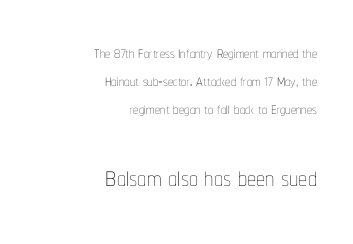
Any mark beneath the type? The region is blank. Here the designer chose a conventional face with non-uniform glyph widths. Observe the ordinary spacing: letters are neighbours, not strangers. The setting favours the right margin, as signatures and pull-quotes sometimes do. The vertical gap from one line to the next is medium.
